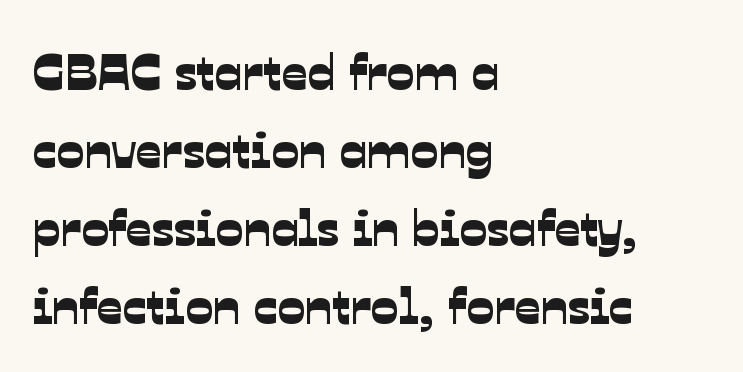
The image shows 51 px sans-serif type; set left-aligned, normal line spacing (1.53x), normal letter spacing, not underlined; low stroke contrast and a medium x-height.
